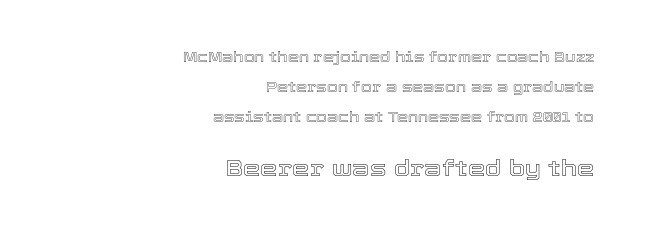
The image shows 22 px text type, upright; set right-aligned, loose line spacing (2.16x), normal letter spacing, not underlined; the second (bottom) block is 1.57x larger.
